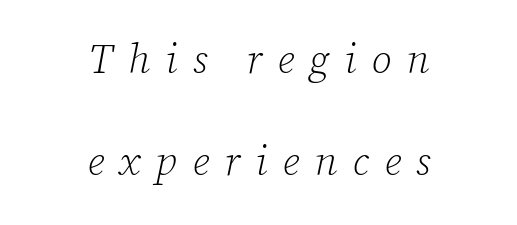
Stems and bowls with no extra thickness — not bold. The typesetter chose a symmetrical, centered arrangement here. Character widths vary here, with narrow letters taking less room than wide ones. An italicized treatment has been applied to the whole sample. Note: serifs present on the glyphs.
